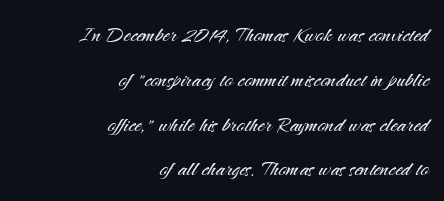
No chunkiness to these letters — they're not bold. The glyphs are unaccompanied by any horizontal stroke below them. The designer left line spacing at the default. Caption: standard tracking, unaltered. Alignment: flush right.
